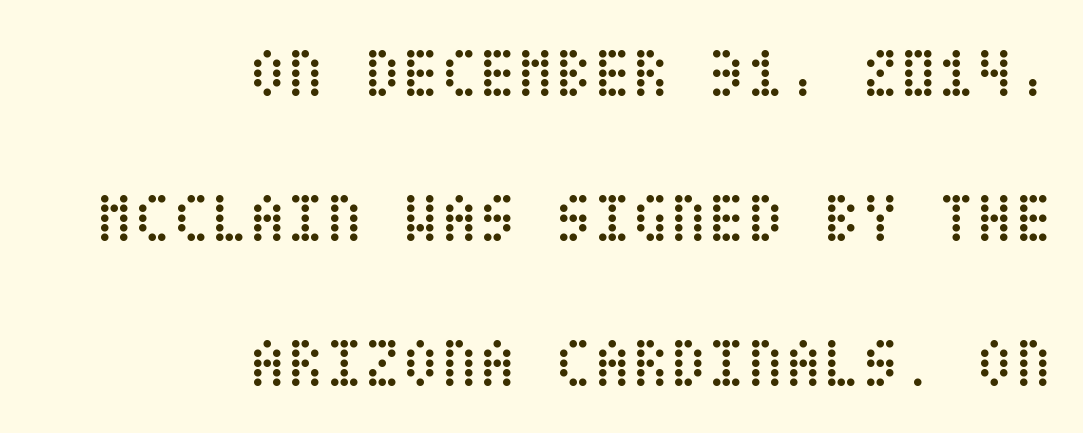
{"italic": "no", "bold": "no", "weight": "regular", "width": "condensed", "stroke_contrast": "low", "x_height": "large", "underline": "no", "align": "right", "line_spacing": "loose", "line_spacing_ratio": 2.07, "letter_spacing": "normal", "letter_spacing_em": 0.0, "glyph_px": 70}
